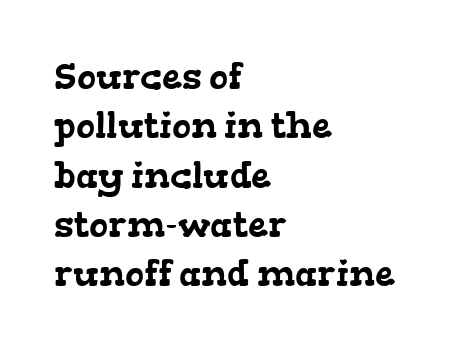
The image shows 36 px wide serif type; set left-aligned, normal line spacing (1.37x), normal letter spacing, not underlined; low stroke contrast and a medium x-height.
